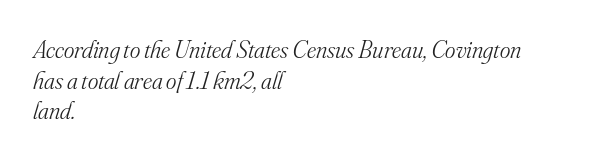
The rendering keeps characters at their native spacing. Visually the block forms a straight wall on the left and a jagged coastline on the right. The axis of the letterforms is tilted away from vertical. Lines of text with bare space underneath.
